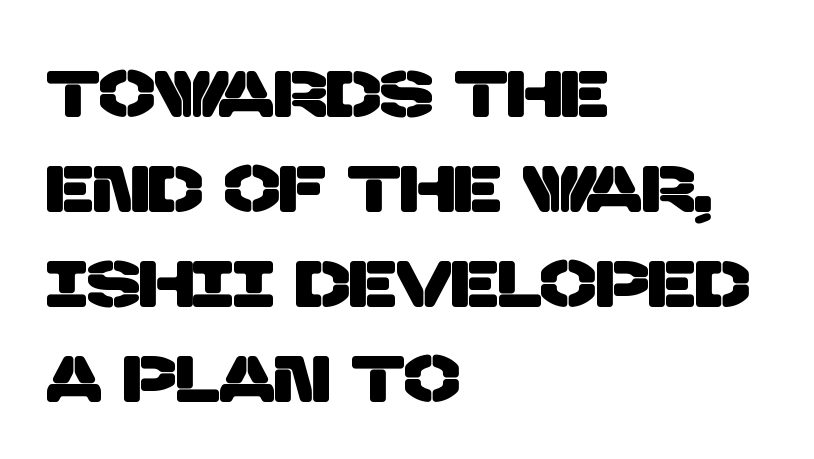
The image shows 66 px sans-serif type; set left-aligned, normal line spacing (1.44x), normal letter spacing, not underlined; low stroke contrast and a large x-height.
